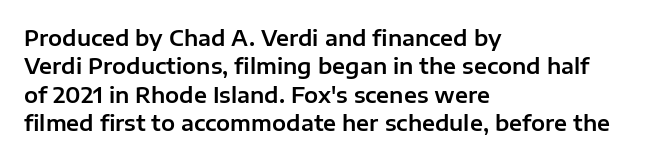
Posture: upright roman. The foot of each line stays bare and open. The passage shown stacks its lines at a standard gap. Alignment: flush left. The horizontal fit of the characters is conventional and even.
